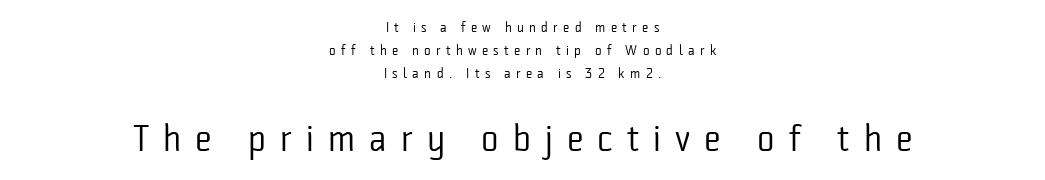
Q: Is the text bold? A: No.
Q: Is the text italic (slanted)? A: No, it is upright.
Q: Is the typeface a serif or a sans-serif typeface? A: Sans-serif.
Q: Is the text underlined? A: No.
Q: How is the paragraph aligned? A: Centered.
Q: Is the spacing between letters normal or unusually wide? A: Unusually wide.
Q: Is the spacing between lines tight, normal or loose? A: Normal.
Q: Which block of text is set in a larger size, the first (top) or the second (bottom)? A: The second (bottom) one.
Q: Width (condensed, normal, or wide)? A: Condensed.
Q: Stroke contrast? A: Low.
Q: x-height? A: Medium.
Q: Monospaced? A: No.
